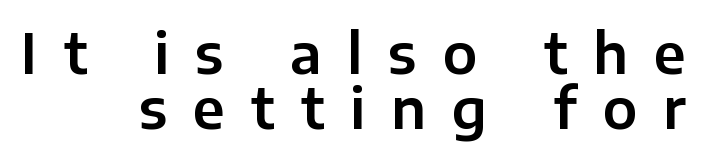
Each line ends at the same right margin while the left side varies. Has an underline been added? It has not. These lines are rendered in a variable-pitch font. In terms of letterspacing, this is a distinctly airy, spread setting. Whoever set this chose condensed vertical rhythm over breathing room.
